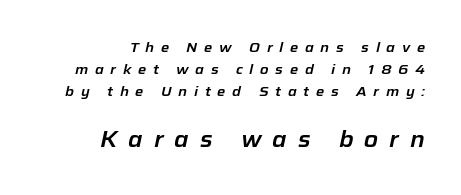
Q: Is the text italic (slanted)? A: Yes, it leans right by about 12 degrees.
Q: Is the text underlined? A: No.
Q: How is the paragraph aligned? A: Right-aligned.
Q: Is the spacing between letters normal or unusually wide? A: Unusually wide.
Q: Is the spacing between lines tight, normal or loose? A: Normal.
Q: Which block of text is set in a larger size, the first (top) or the second (bottom)? A: The second (bottom) one.
